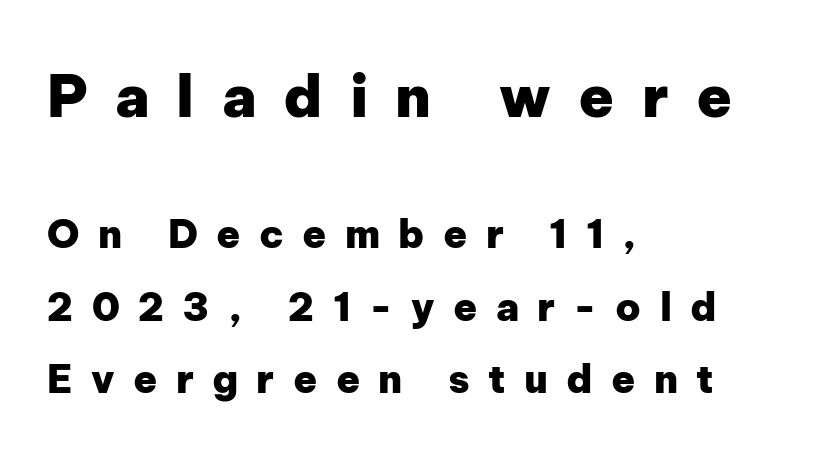
These lines are composed in type without serifs. Typographic density is high because the face is bold. There is plenty of visible air inserted between adjacent glyphs. A student would call this left alignment; a typographer would say flush left, rag right. The glyphs are unaccompanied by any horizontal stroke below them.
